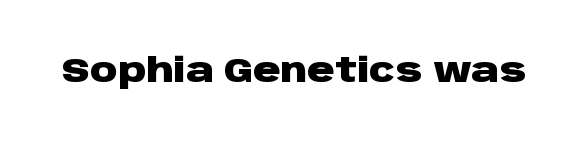
Q: Is the text bold? A: Yes.
Q: Is the text italic (slanted)? A: No, it is upright.
Q: Is the typeface a serif or a sans-serif typeface? A: Sans-serif.
Q: Is the text underlined? A: No.
Q: Is the spacing between letters normal or unusually wide? A: Normal.
Q: Width (condensed, normal, or wide)? A: Wide.
Q: Stroke contrast? A: Low.
Q: x-height? A: Large.
Q: Monospaced? A: No.
